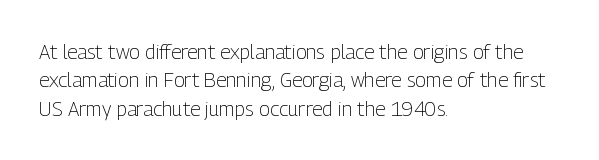
{"italic": "no", "bold": "no", "underline": "no", "align": "left", "line_spacing": "normal", "line_spacing_ratio": 1.42, "letter_spacing": "normal", "letter_spacing_em": 0.0, "glyph_px": 20}
